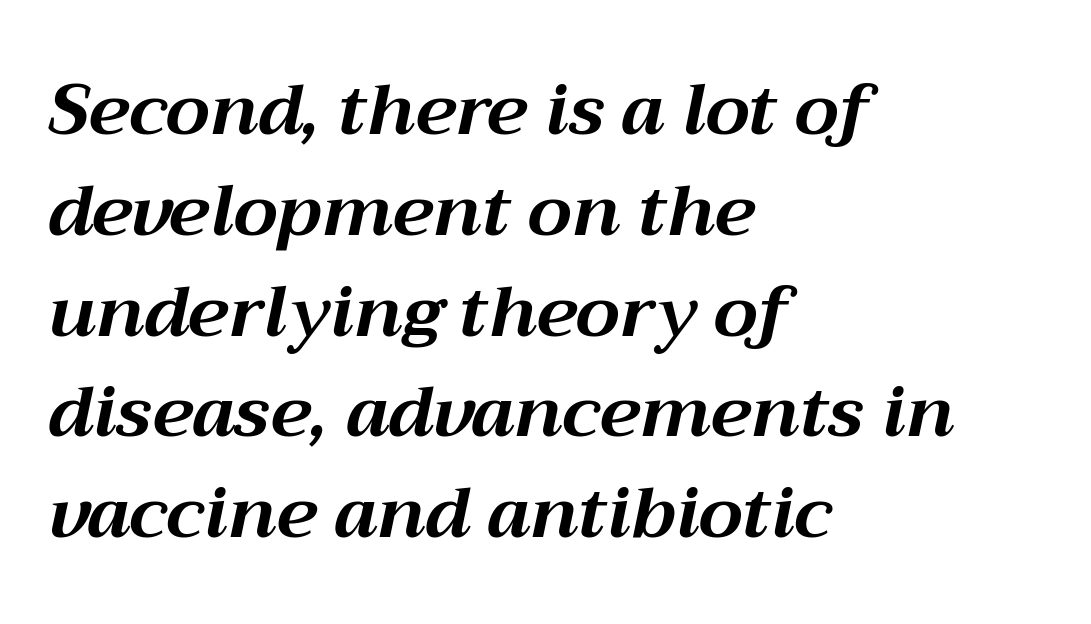
{"italic": "yes", "lean": "right", "slant_degrees": 12, "bold": "yes", "weight": "bold", "width": "normal", "stroke_contrast": "medium", "x_height": "medium", "monospaced": "no", "underline": "no", "align": "left", "line_spacing": "normal", "line_spacing_ratio": 1.42, "letter_spacing": "normal", "letter_spacing_em": 0.0, "glyph_px": 71}
